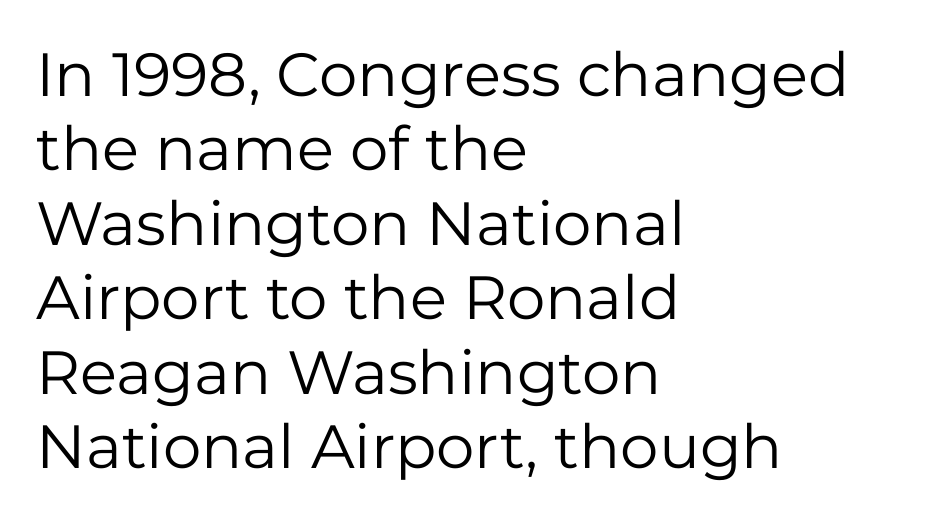
If you drew a line through each stem, it would be perfectly vertical. These lines stack with their left ends in a neat column. Check where the strokes stop: nothing finishes them off — pure sans. Rule under the text: the space is simply empty. Spacing verdict: proportional, widths tailored to each character.
